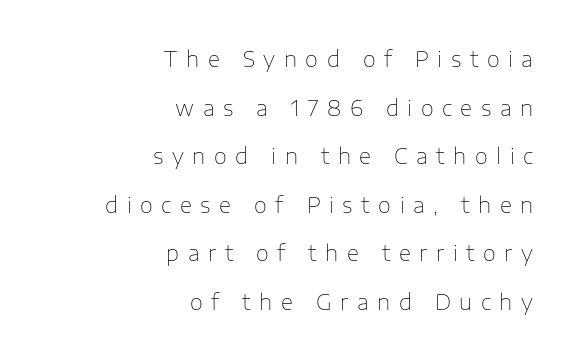
{"italic": "no", "bold": "no", "underline": "no", "align": "right", "line_spacing": "loose", "line_spacing_ratio": 2.31, "letter_spacing": "wide", "letter_spacing_em": 0.41, "glyph_px": 21}
